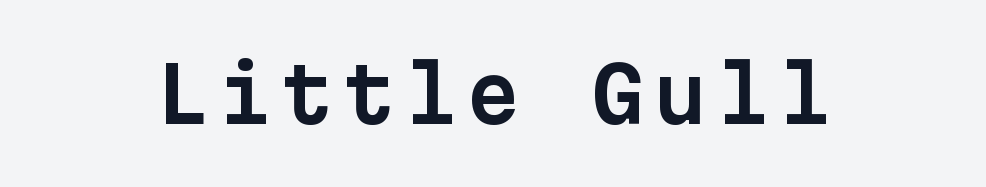
Stroke terminals: plain, sans-serif. Ascenders rise straight up at ninety degrees. Has an underline been added? It has not. The passage shown is typed in a monospace face where columns stay perfectly aligned.
